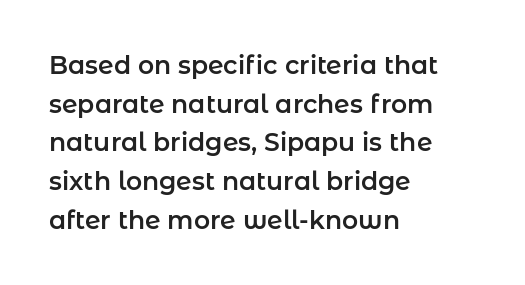
Inter-character spacing is left at the font's built-in metrics. Quick note: underline off. Horizontal alignment here is leftward, the default for most running prose. Posture: vertical. Line spacing here is normal.
